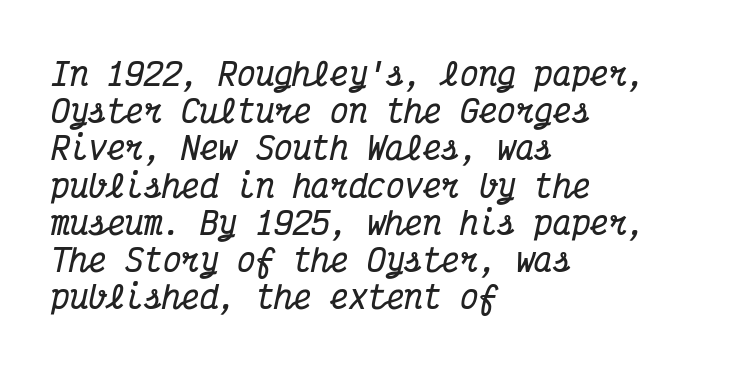
{"serif": "yes", "italic": "yes", "lean": "right", "slant_degrees": 12, "bold": "yes", "weight": "bold", "width": "condensed", "stroke_contrast": "medium", "x_height": "medium", "monospaced": "yes", "underline": "no", "align": "left", "line_spacing_ratio": 1.2, "letter_spacing": "normal", "letter_spacing_em": 0.0, "glyph_px": 31}
